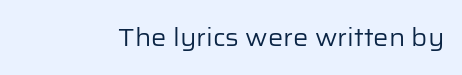
{"italic": "no", "bold": "no", "underline": "no", "letter_spacing": "normal", "letter_spacing_em": 0.0, "glyph_px": 24}
